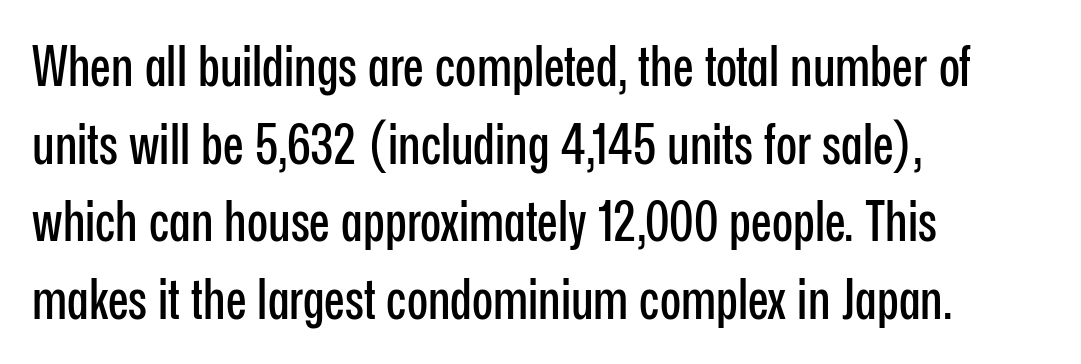
The text was rendered using a sans face with plain stroke endings. Any mark beneath the type? The region is blank. Regular leading. Nobody touched the tracking dial on this one. Characters remain perfectly vertical along every line. You could not count columns in this text — the font is proportionally spaced.
